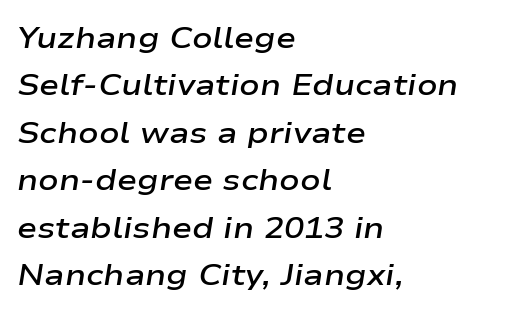
Q: Is the text bold? A: Semi-bold.
Q: Is the text italic (slanted)? A: Yes, it leans right by about 9 degrees.
Q: Is the text underlined? A: No.
Q: How is the paragraph aligned? A: Left-aligned.
Q: Is the spacing between letters normal or unusually wide? A: Normal.
Q: Is the spacing between lines tight, normal or loose? A: Normal.
Q: Width (condensed, normal, or wide)? A: Wide.
Q: Stroke contrast? A: Low.
Q: x-height? A: Medium.
Q: Monospaced? A: No.
